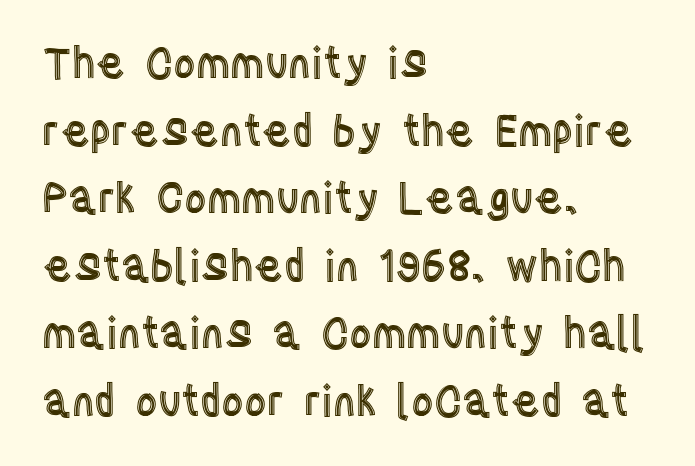
{"italic": "no", "width": "condensed", "x_height": "large", "monospaced": "no", "underline": "no", "align": "left", "line_spacing": "normal", "line_spacing_ratio": 1.57, "letter_spacing": "normal", "letter_spacing_em": 0.0, "glyph_px": 43}
